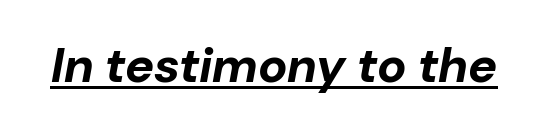
Q: Is the text bold? A: Yes.
Q: Is the text italic (slanted)? A: Yes, it leans right by about 10 degrees.
Q: Is the text underlined? A: Yes.
Q: Is the spacing between letters normal or unusually wide? A: Normal.
Q: Width (condensed, normal, or wide)? A: Normal.
Q: Stroke contrast? A: Low.
Q: x-height? A: Medium.
Q: Monospaced? A: No.
